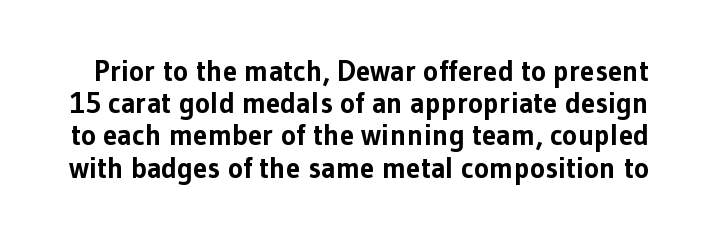
{"serif": "no", "italic": "no", "bold": "yes", "weight": "bold", "width": "normal", "stroke_contrast": "low", "x_height": "medium", "monospaced": "no", "underline": "no", "line_spacing": "tight", "line_spacing_ratio": 1.11, "letter_spacing": "normal", "letter_spacing_em": 0.0, "glyph_px": 29}
